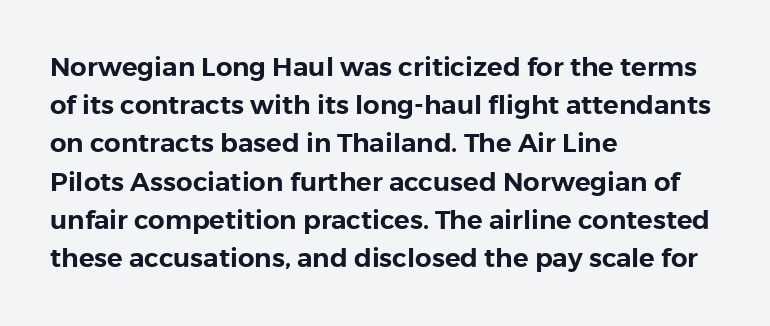
The image shows 26 px text type, upright; set left-aligned, normal line spacing (1.47x), normal letter spacing, not underlined.
